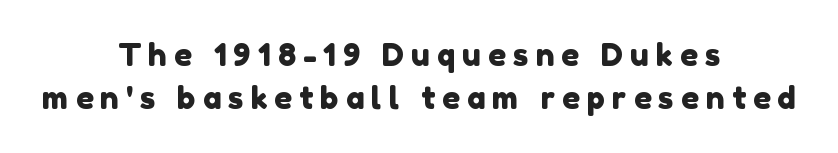
This rendering employs a face without finishing strokes, i.e., a sans-serif. These lines have a slow, spaced-out rhythm from letter to letter. Quick note: interline space is typical. Varying glyph widths throughout — classic text-font behaviour.
